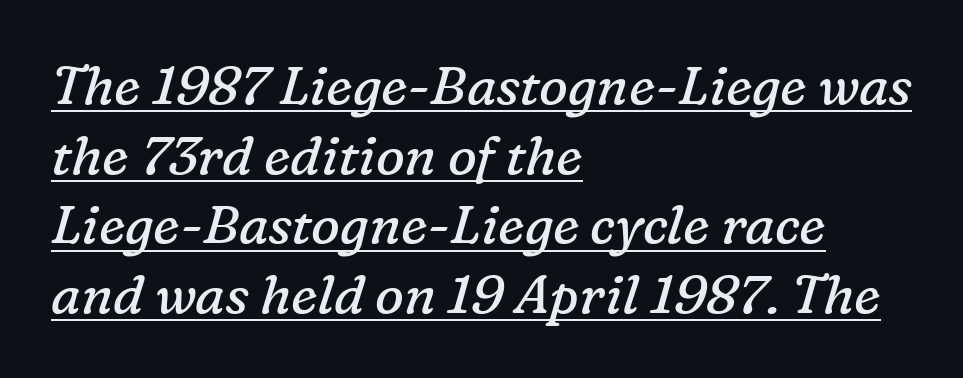
Q: Is the text bold? A: No.
Q: Is the text italic (slanted)? A: Yes, it leans right by about 16 degrees.
Q: Is the typeface a serif or a sans-serif typeface? A: Serif.
Q: Is the text underlined? A: Yes.
Q: How is the paragraph aligned? A: Left-aligned.
Q: Is the spacing between letters normal or unusually wide? A: Normal.
Q: Is the spacing between lines tight, normal or loose? A: Normal.
Q: Width (condensed, normal, or wide)? A: Normal.
Q: Stroke contrast? A: Low.
Q: x-height? A: Medium.
Q: Monospaced? A: No.
